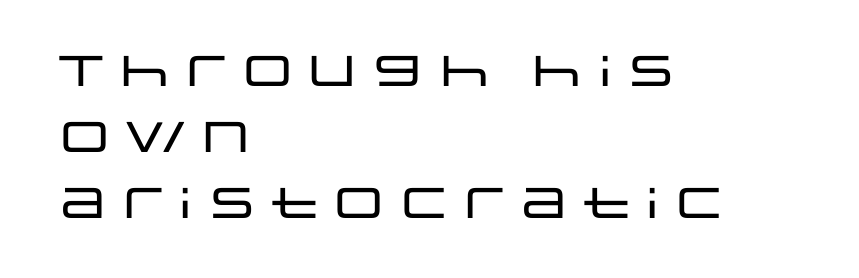
The image shows 43 px wide sans-serif type, upright; set left-aligned, normal line spacing (1.53x), normal letter spacing, not underlined; low stroke contrast and a large x-height.
